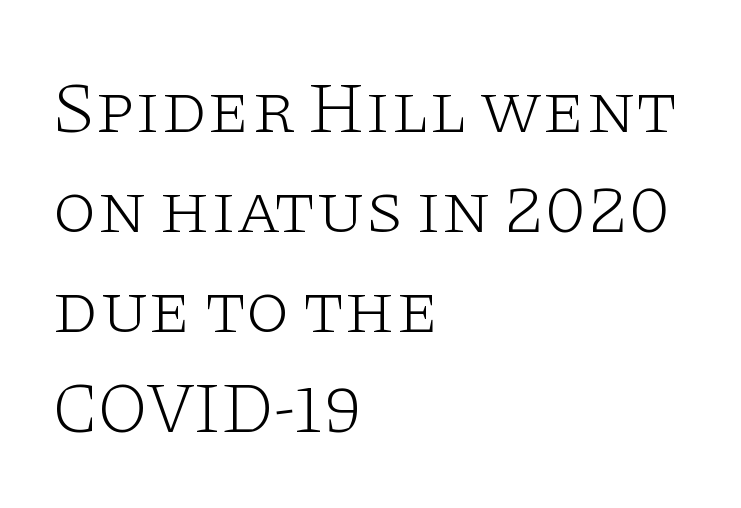
{"serif": "yes", "italic": "no", "bold": "no", "weight": "light", "width": "wide", "stroke_contrast": "low", "x_height": "large", "monospaced": "no", "underline": "no", "align": "left", "line_spacing": "normal", "line_spacing_ratio": 1.39, "letter_spacing": "normal", "letter_spacing_em": 0.0, "glyph_px": 72}
